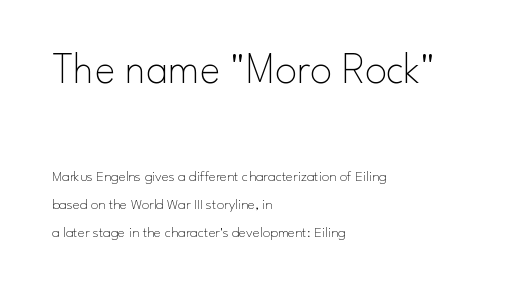
Type size steps down from the first block to the second. Here the glyphs are tracked normally, forming tight word shapes. Nope, no serifs anywhere on these letters. Casual observation: everything's shoved over to the left. The passage shown is typed in a proportional face where columns would drift. Vertical strokes here are truly vertical.
